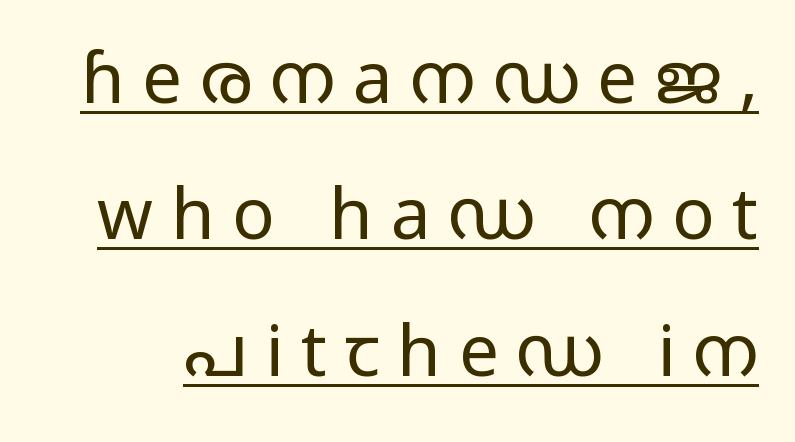
The font family rendered here belongs to the sans-serif group. The line texture is sparse and dotted thanks to wide tracking. Baseline-to-baseline distance is far greater than the letter height. The passage shown is typed in a proportional face where columns would drift.
